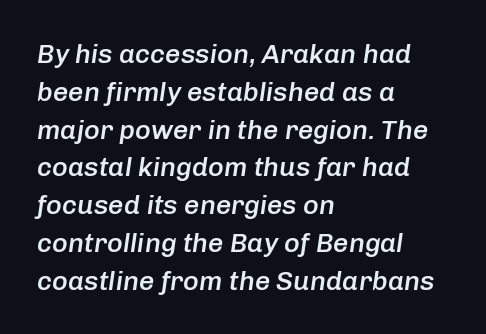
Q: Is the text bold? A: Semi-bold.
Q: Is the text italic (slanted)? A: Yes, it leans right by about 8 degrees.
Q: Is the text underlined? A: No.
Q: How is the paragraph aligned? A: Left-aligned.
Q: Is the spacing between letters normal or unusually wide? A: Normal.
Q: Is the spacing between lines tight, normal or loose? A: Normal.
